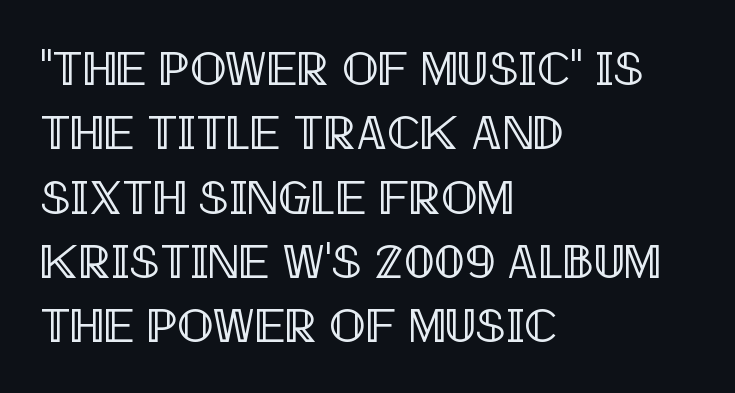
The face used here is proportionally spaced, like ordinary book or web type. Does the copy run flush right? No — it runs flush left. The letterforms sit shoulder to shoulder at normal distance. A typesetter would call this leading conventional body-copy spacing. The typography opts for an upright posture over an oblique one.
